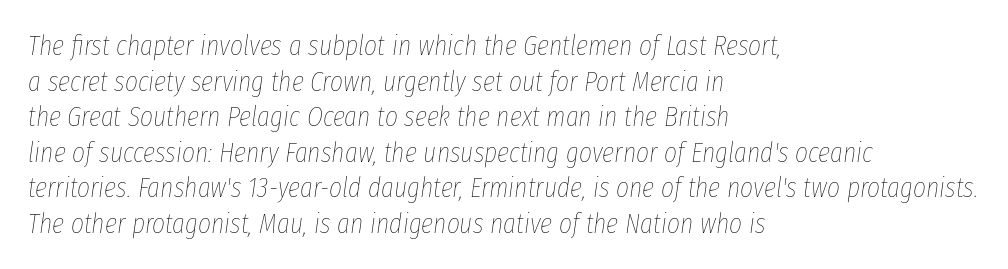
{"italic": "yes", "lean": "right", "slant_degrees": 8, "bold": "no", "weight": "thin", "width": "condensed", "stroke_contrast": "low", "x_height": "medium", "monospaced": "no", "underline": "no", "align": "left", "line_spacing": "normal", "line_spacing_ratio": 1.27, "letter_spacing": "normal", "letter_spacing_em": 0.0, "glyph_px": 28}
